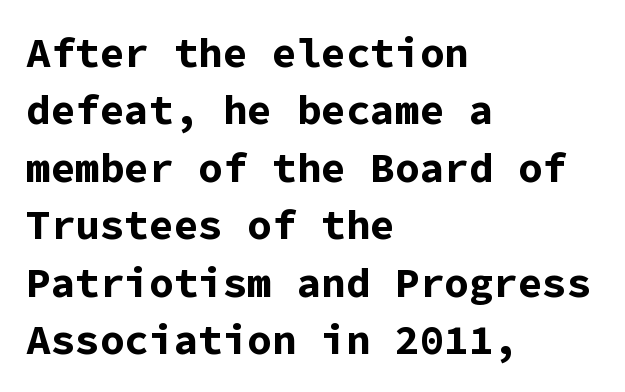
Q: Is the text bold? A: Yes.
Q: Is the text italic (slanted)? A: No, it is upright.
Q: Is the typeface a serif or a sans-serif typeface? A: Sans-serif.
Q: Is the text underlined? A: No.
Q: How is the paragraph aligned? A: Left-aligned.
Q: Is the spacing between letters normal or unusually wide? A: Normal.
Q: Is the spacing between lines tight, normal or loose? A: Normal.
Q: Width (condensed, normal, or wide)? A: Normal.
Q: Stroke contrast? A: Low.
Q: x-height? A: Medium.
Q: Monospaced? A: Yes.
